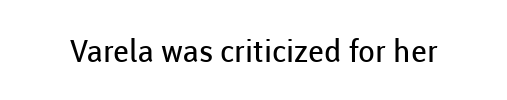
The image shows 31 px regular-weight sans-serif type, upright; set normal letter spacing, not underlined; low stroke contrast and a medium x-height.
